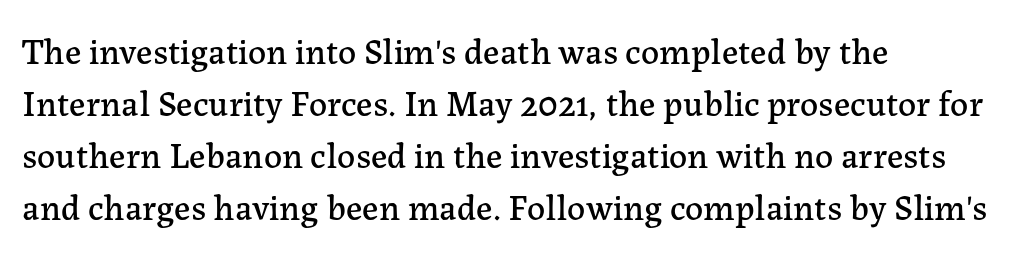
Q: Is the text italic (slanted)? A: No, it is upright.
Q: Is the typeface a serif or a sans-serif typeface? A: Serif.
Q: Is the text underlined? A: No.
Q: How is the paragraph aligned? A: Left-aligned.
Q: Is the spacing between letters normal or unusually wide? A: Normal.
Q: Is the spacing between lines tight, normal or loose? A: Normal.
Q: Width (condensed, normal, or wide)? A: Normal.
Q: Stroke contrast? A: Low.
Q: x-height? A: Medium.
Q: Monospaced? A: No.
